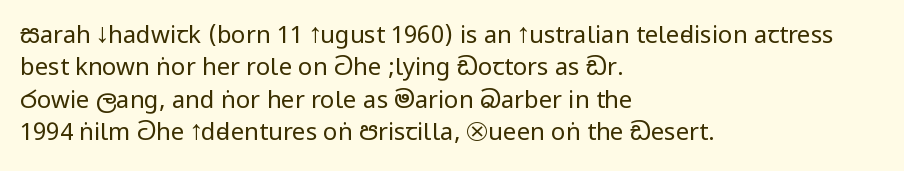
The typesetter chose a ragged-right arrangement here. In terms of letterspacing, this is plain default setting. Descenders hang freely into open space. A typesetter would call this leading conventional body-copy spacing. Stems and bowls with no extra thickness — not bold.
